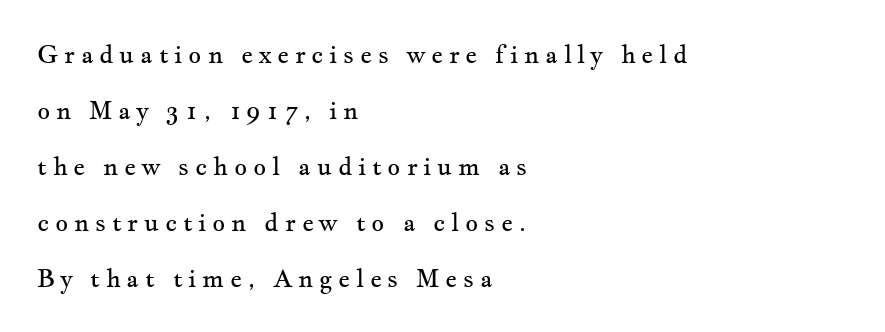
Observe the wide spacing: letters keep a clear distance from each other. Anything drawn beneath the words? Only blank space. These lines stack with their left ends in a neat column. Style check: upright. Regarding leading, the lines here are spaced well apart. The strokes carry an ordinary text weight at most.
